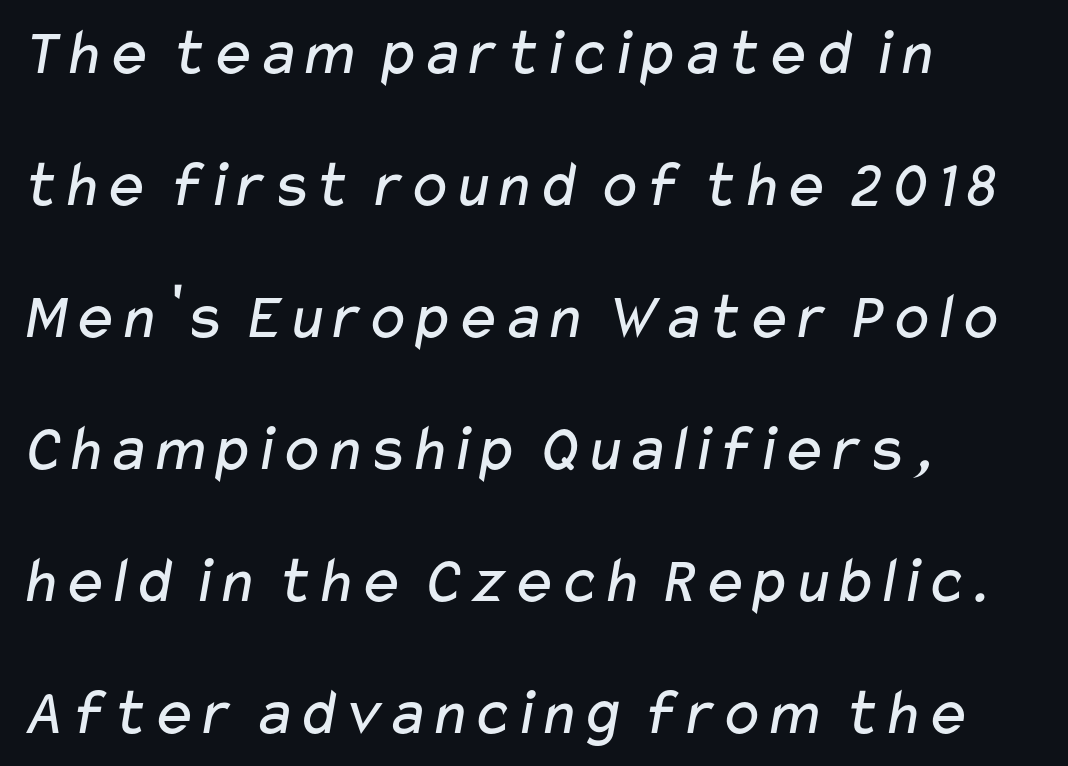
{"serif": "no", "bold": "no", "weight": "regular", "width": "wide", "stroke_contrast": "low", "x_height": "medium", "monospaced": "no", "underline": "no", "align": "left", "line_spacing": "loose", "line_spacing_ratio": 1.97, "letter_spacing": "normal", "letter_spacing_em": 0.0, "glyph_px": 67}
